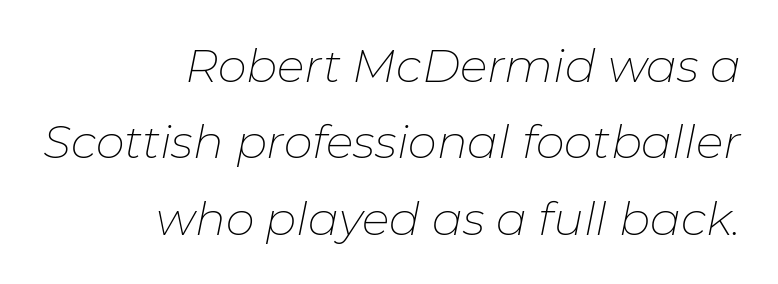
{"italic": "yes", "lean": "right", "slant_degrees": 11, "bold": "no", "weight": "thin", "width": "normal", "stroke_contrast": "low", "x_height": "medium", "monospaced": "no", "underline": "no", "align": "right", "line_spacing": "normal", "line_spacing_ratio": 1.66, "letter_spacing": "normal", "letter_spacing_em": 0.0, "glyph_px": 46}
